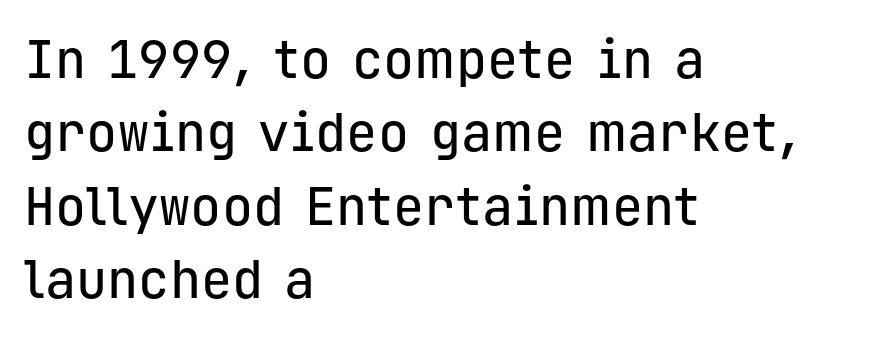
This rendering leaves character spacing at its baseline value. Is there much room between lines? A standard amount, neither cramped nor airy. Does the copy run flush right? No — it runs flush left. The area under the type is left untouched. The rendering uses typewriter-style spacing with identical character cells.
